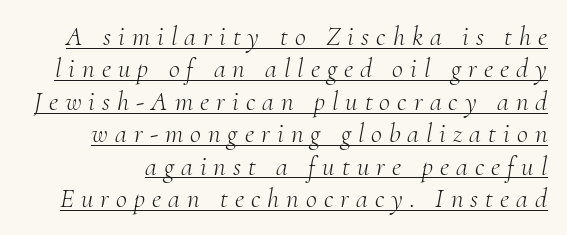
Q: Is the text bold? A: No.
Q: Is the text italic (slanted)? A: Yes, it leans right by about 10 degrees.
Q: Is the text underlined? A: Yes.
Q: Is the spacing between letters normal or unusually wide? A: Unusually wide.
